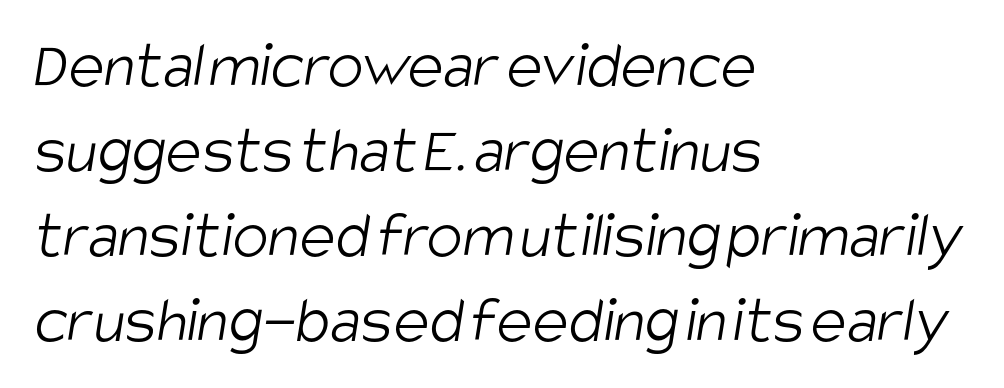
The image shows 67 px light, condensed sans-serif type; set left-aligned, normal line spacing (1.27x), normal letter spacing, not underlined; low stroke contrast and a large x-height.
